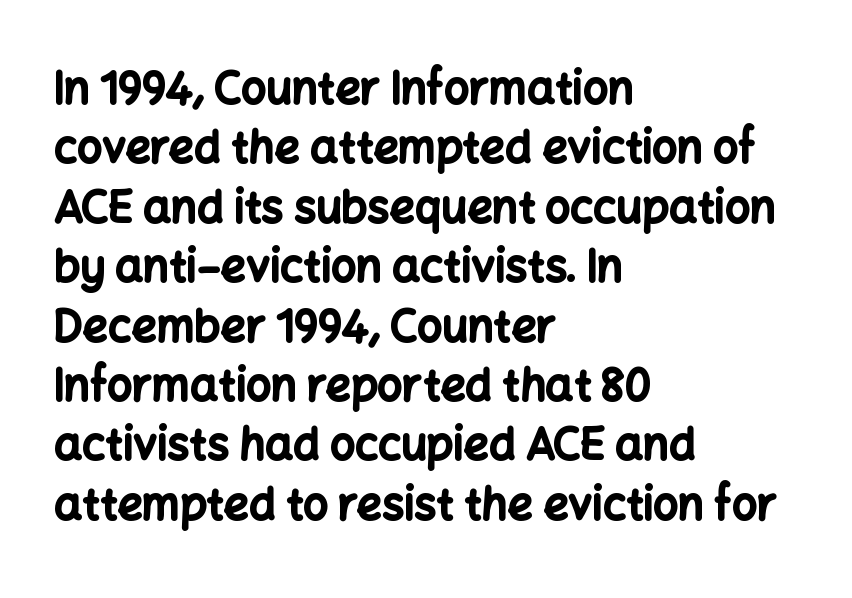
Successive baselines arrive at the customary interval. Italic: no, the glyphs are upright roman. Each letter keeps its own natural width here, so spacing adapts to shape. The space directly below the letters is spotless. Heavy-handed strokes throughout: this text is bold.
